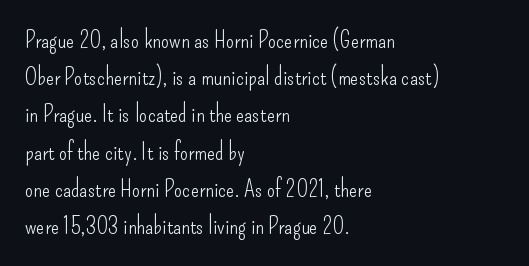
The image shows 24 px text type, upright; set left-aligned, normal line spacing (1.55x), normal letter spacing, not underlined.
